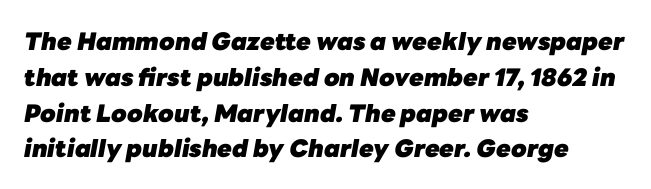
Q: Is the text bold? A: Yes.
Q: Is the text italic (slanted)? A: Yes, it leans right by about 10 degrees.
Q: Is the text underlined? A: No.
Q: How is the paragraph aligned? A: Left-aligned.
Q: Is the spacing between letters normal or unusually wide? A: Normal.
Q: Is the spacing between lines tight, normal or loose? A: Normal.
